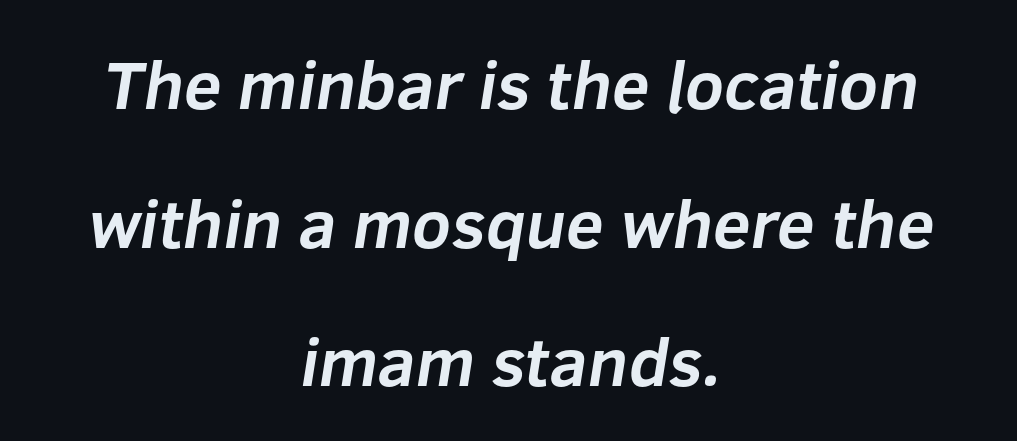
{"serif": "no", "bold": "yes", "weight": "bold", "width": "normal", "stroke_contrast": "low", "x_height": "medium", "monospaced": "no", "underline": "no", "align": "center", "line_spacing": "loose", "line_spacing_ratio": 2.04, "letter_spacing": "normal", "letter_spacing_em": 0.0, "glyph_px": 68}
